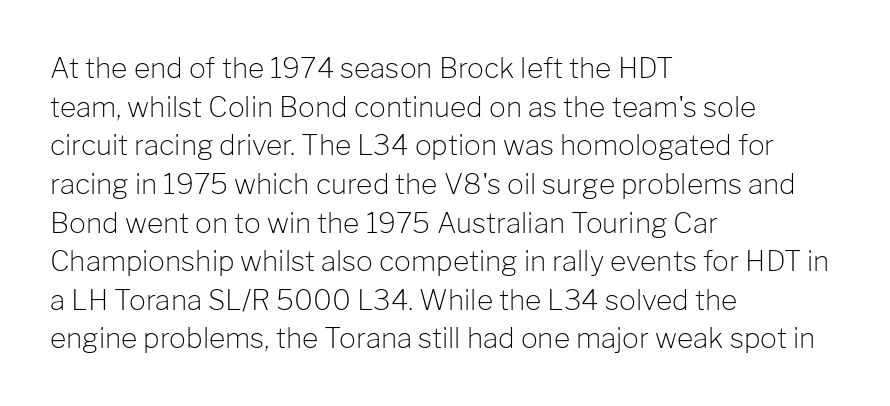
The image shows 28 px light sans-serif type, upright; set left-aligned, normal line spacing (1.38x), normal letter spacing, not underlined; low stroke contrast and a medium x-height.
